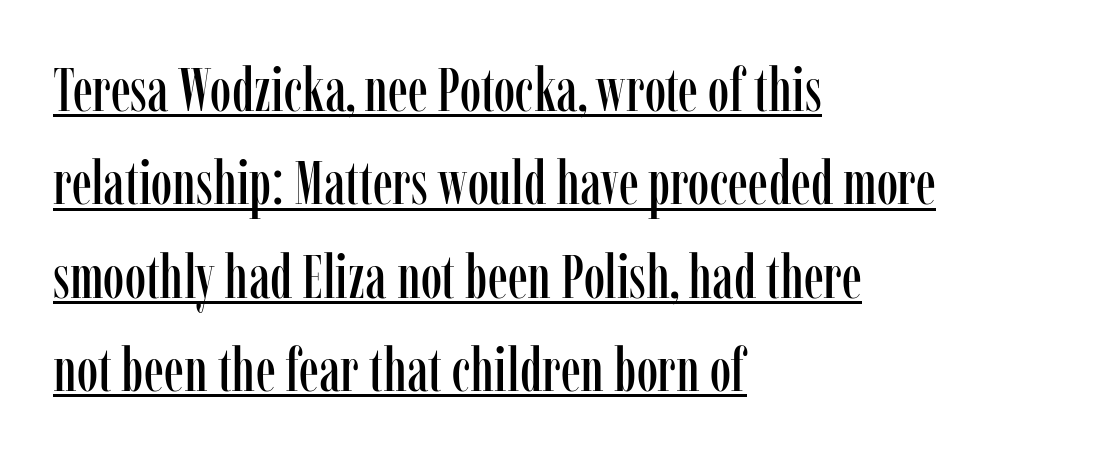
{"serif": "yes", "italic": "no", "width": "condensed", "stroke_contrast": "low", "x_height": "medium", "monospaced": "no", "underline": "yes", "align": "left", "line_spacing": "normal", "line_spacing_ratio": 1.53, "letter_spacing": "normal", "letter_spacing_em": 0.0, "glyph_px": 61}
